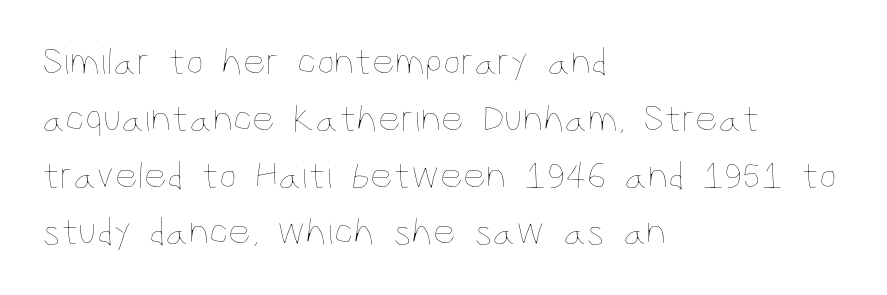
{"italic": "no", "bold": "no", "weight": "thin", "width": "condensed", "stroke_contrast": "low", "x_height": "large", "monospaced": "no", "underline": "no", "align": "left", "line_spacing": "normal", "line_spacing_ratio": 1.42, "letter_spacing": "normal", "letter_spacing_em": 0.0, "glyph_px": 40}
